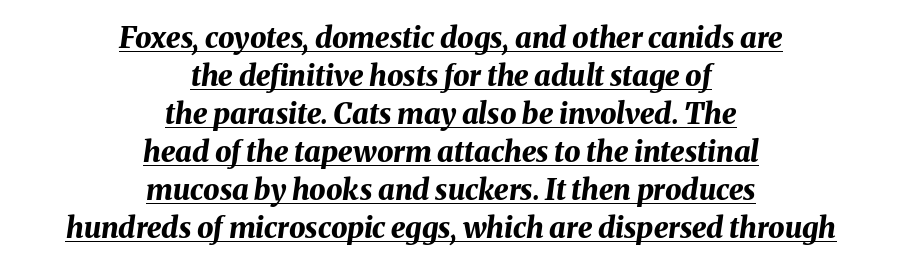
The image shows 29 px bold type, italic (leaning right); set centered, normal line spacing (1.31x), normal letter spacing, underlined; medium stroke contrast and a medium x-height.
